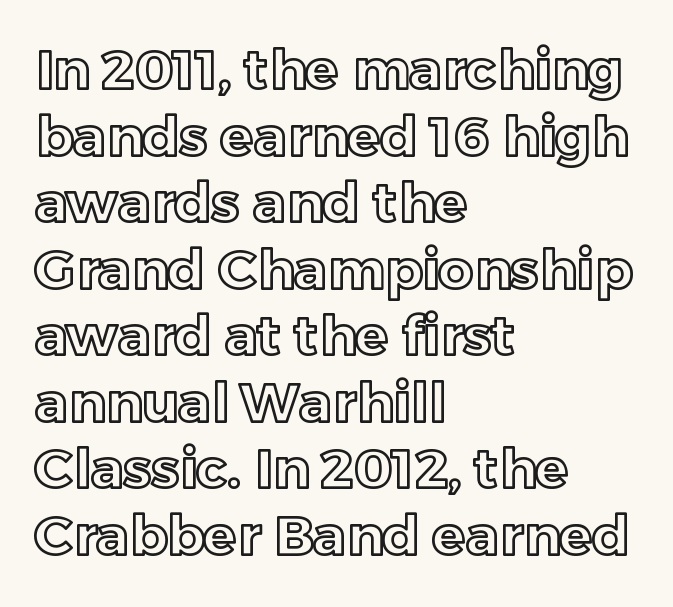
How are the letters spaced? Ordinarily, with no added tracking. These lines stack with their left ends in a neat column. Anything drawn beneath the words? Only blank space. The rendering uses natural spacing where letterforms have individual widths.
